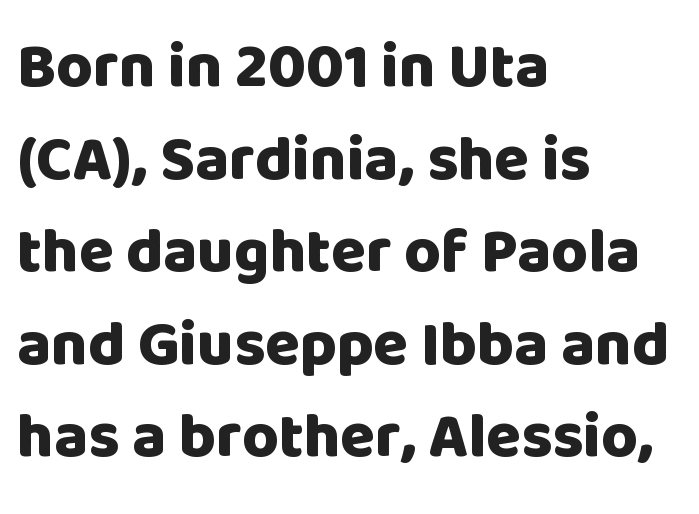
The image shows 63 px heavy sans-serif type, upright; set left-aligned, normal line spacing (1.47x), normal letter spacing, not underlined; low stroke contrast and a large x-height.
